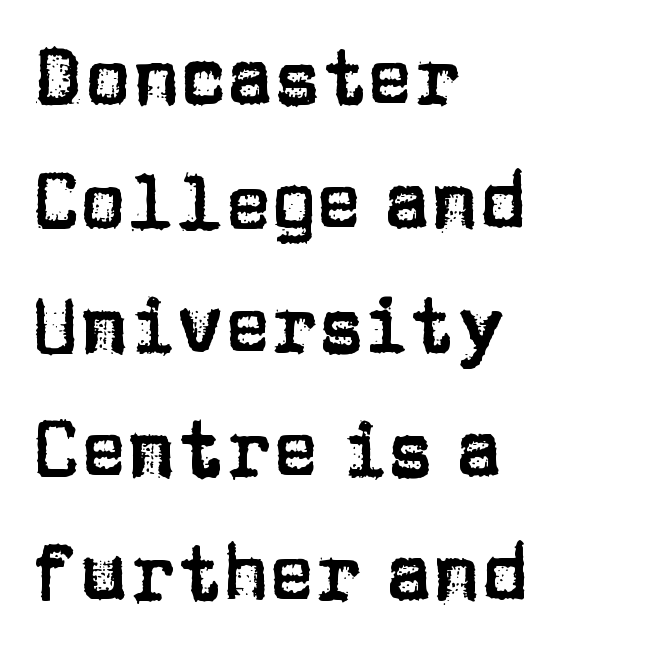
In terms of posture, this sample is upright. There is no visible air inserted between adjacent glyphs. A bare baseline throughout the passage. Look at the bottom of the vertical strokes: they stop flat, with no serifs.
